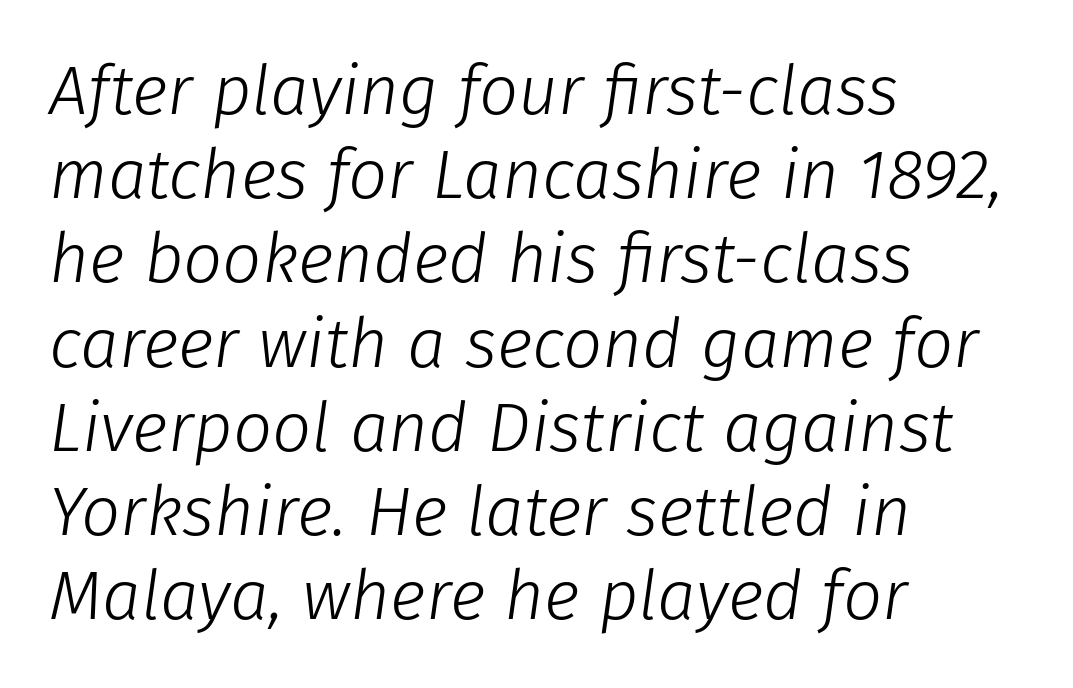
The lines are quadded left. The rendering keeps characters at their native spacing. The typesetting does not lean heavy: it is not bold. This is oblique type, the kind used for emphasis or titles. Do the characters align in a grid? No, the font is proportional. Nobody drew a line under any word here.
